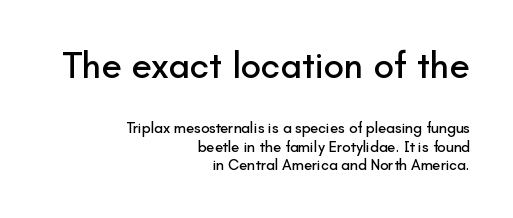
Q: Is the text italic (slanted)? A: No, it is upright.
Q: Is the typeface a serif or a sans-serif typeface? A: Sans-serif.
Q: Is the text underlined? A: No.
Q: How is the paragraph aligned? A: Right-aligned.
Q: Is the spacing between letters normal or unusually wide? A: Normal.
Q: Which block of text is set in a larger size, the first (top) or the second (bottom)? A: The first (top) one.
Q: Width (condensed, normal, or wide)? A: Normal.
Q: Stroke contrast? A: Low.
Q: x-height? A: Small.
Q: Monospaced? A: No.
